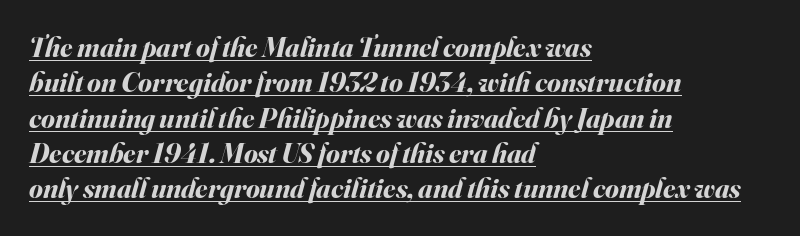
{"italic": "yes", "lean": "right", "slant_degrees": 16, "bold": "yes", "weight": "bold", "width": "normal", "stroke_contrast": "medium", "x_height": "small", "monospaced": "no", "underline": "yes", "align": "left", "line_spacing": "normal", "line_spacing_ratio": 1.26, "letter_spacing": "normal", "letter_spacing_em": 0.0, "glyph_px": 28}
